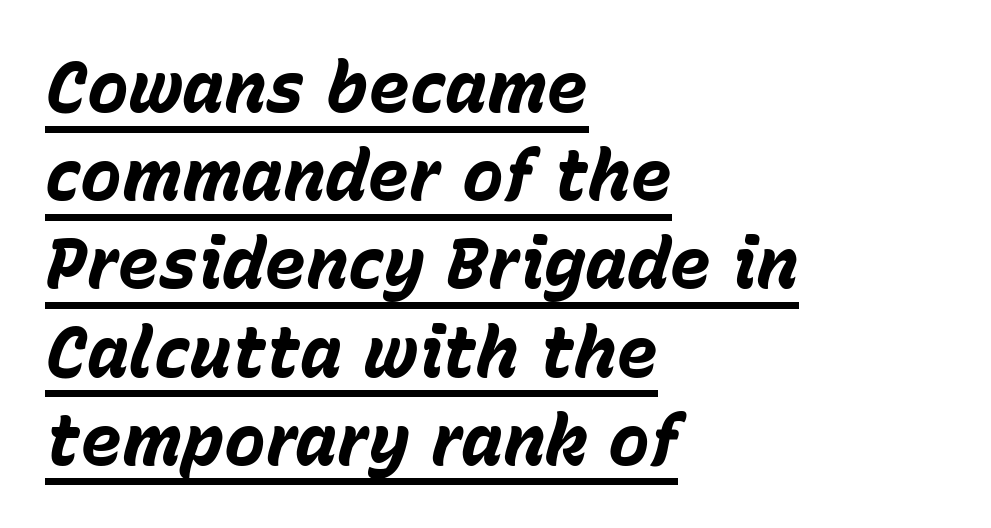
Each line starts at the same left margin while the right side varies. The face used here has a pronounced slope to its letters. Is this a fixed-width face? No — the glyphs have proportional, varying widths. The letters sit at their default tracking, neither squeezed nor spread. On the weight axis this lands at bold, roughly 700.
